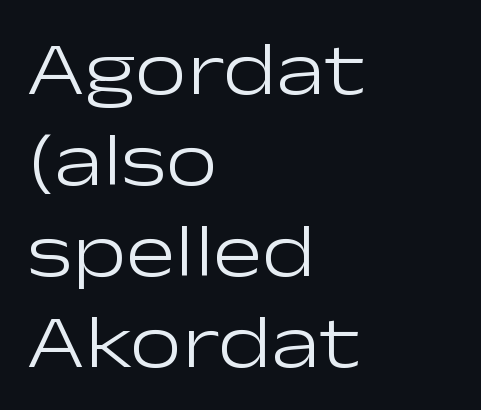
{"serif": "no", "italic": "no", "bold": "no", "weight": "light", "width": "wide", "stroke_contrast": "low", "x_height": "medium", "monospaced": "no", "underline": "no", "align": "left", "line_spacing_ratio": 1.23, "letter_spacing": "normal", "letter_spacing_em": 0.0, "glyph_px": 74}
